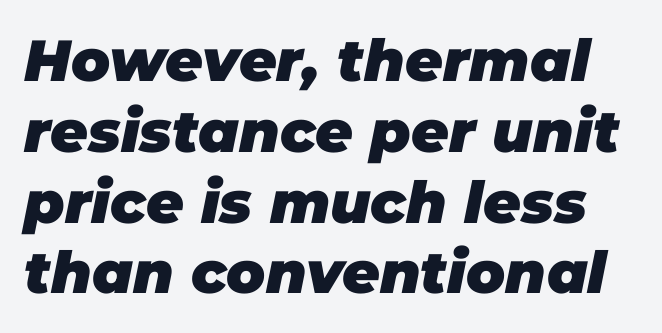
The image shows 58 px heavy type, italic (leaning right); set line spacing 1.22x, normal letter spacing, not underlined; low stroke contrast and a large x-height.
